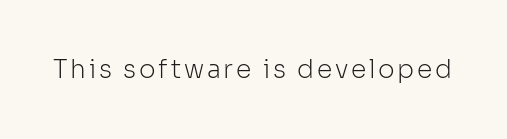
The image shows 25 px text type, upright; set not underlined.
